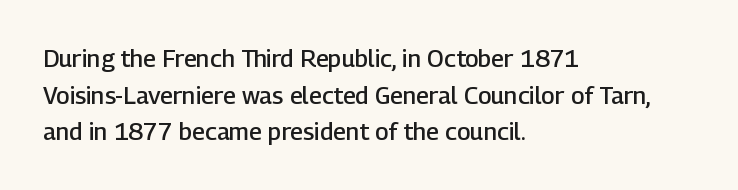
{"italic": "no", "bold": "semi", "underline": "no", "align": "left", "line_spacing": "normal", "line_spacing_ratio": 1.53, "letter_spacing": "normal", "letter_spacing_em": 0.0, "glyph_px": 24}
